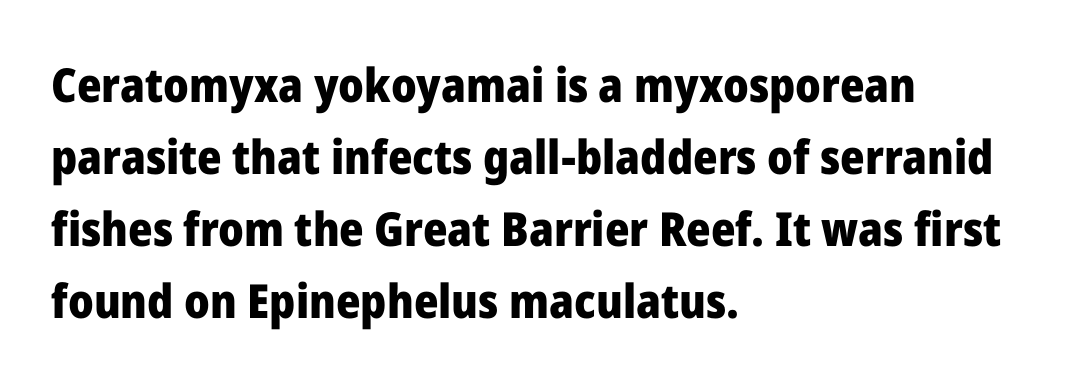
The image shows 47 px heavy sans-serif type, upright; set left-aligned, normal line spacing (1.53x), normal letter spacing, not underlined; low stroke contrast and a medium x-height.
